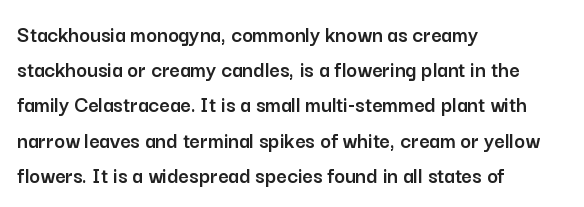
Q: Is the text italic (slanted)? A: No, it is upright.
Q: Is the text underlined? A: No.
Q: How is the paragraph aligned? A: Left-aligned.
Q: Is the spacing between letters normal or unusually wide? A: Normal.
Q: Is the spacing between lines tight, normal or loose? A: Normal.
